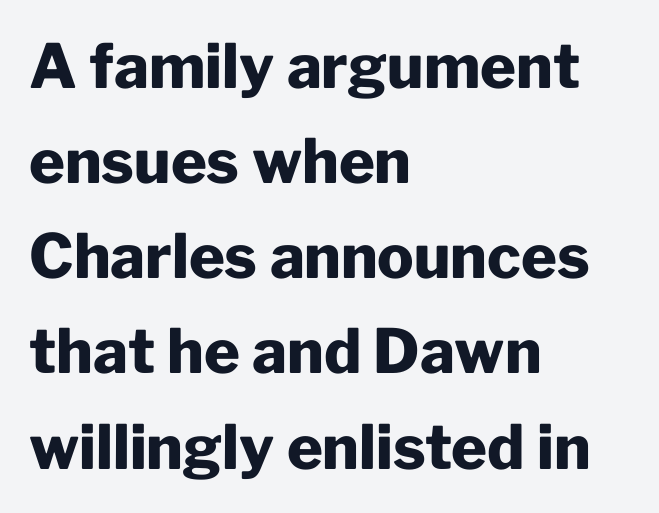
The rendering uses a bold face; every stroke is thick and dark. When letters stand straight like this, we call the style roman or upright. Descenders hang freely into open space. Vertical spacing — default. The typeface chosen for these lines omits serifs. Here the glyphs are tracked normally, forming tight word shapes.
